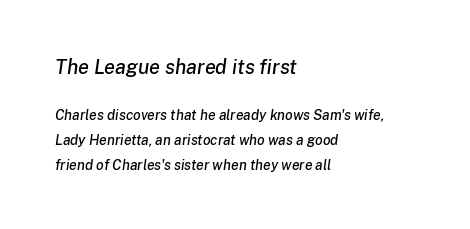
Descenders are the only things crossing below the line. The ragged edge is on the right, which tells us the setting is flush left. Observe the ordinary spacing: letters are neighbours, not strangers. This layout puts the oversized block above and the modest block below. Italic: yes, the glyphs are oblique.
